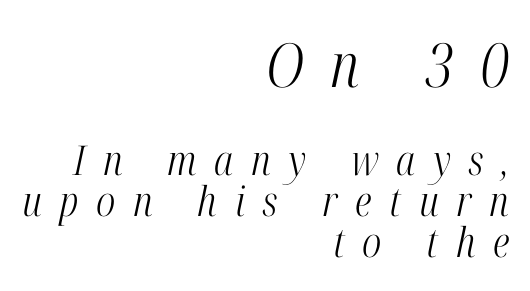
The image shows 61 px light, condensed serif type, italic (leaning right); set right-aligned, tight line spacing (1.0x), unusually wide letter spacing (+0.43 em), not underlined; the first (top) block is 1.49x larger; high stroke contrast and a medium x-height.
